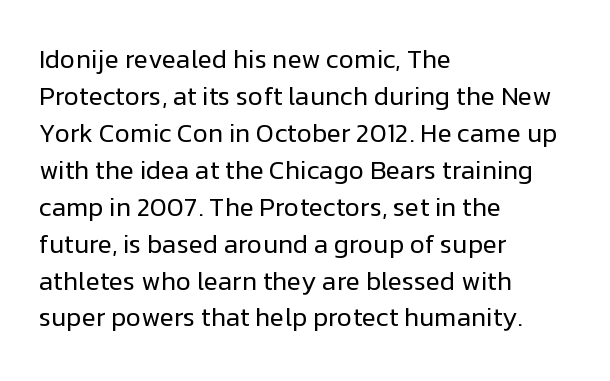
The image shows 26 px text type, upright; set left-aligned, normal line spacing (1.42x), normal letter spacing, not underlined.
